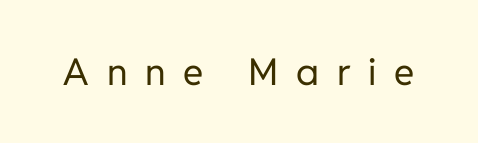
The image shows 37 px regular-weight sans-serif type, upright; set unusually wide letter spacing (+0.48 em), not underlined; low stroke contrast and a medium x-height.
